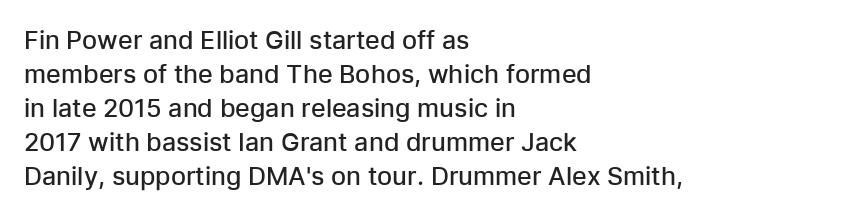
Do the letters lean? They stand straight. Set as a demibold, roughly 600 on the weight scale. Interline gaps are of average width in this sample. Has an underline been added? It has not. In CSS terms this would be text-align: left. The passage shown has conventional tracking throughout.
